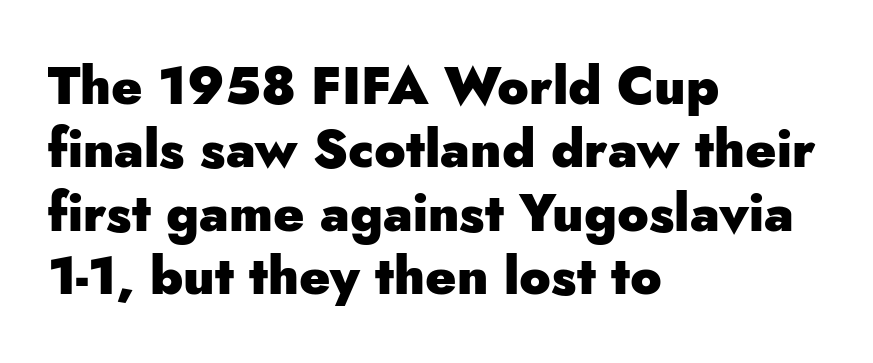
Q: Is the text bold? A: Yes.
Q: Is the text italic (slanted)? A: No, it is upright.
Q: Is the typeface a serif or a sans-serif typeface? A: Sans-serif.
Q: Is the text underlined? A: No.
Q: How is the paragraph aligned? A: Left-aligned.
Q: Is the spacing between letters normal or unusually wide? A: Normal.
Q: Width (condensed, normal, or wide)? A: Normal.
Q: Stroke contrast? A: Low.
Q: x-height? A: Small.
Q: Monospaced? A: No.
